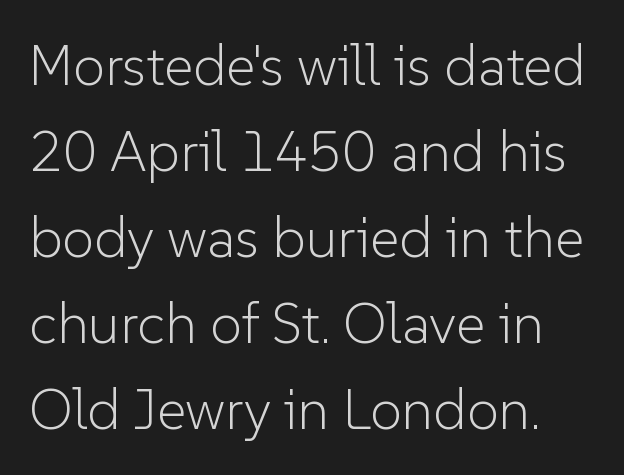
Compared with typical paragraphs, the rows here are spaced about the same. The face used here is proportionally spaced, like ordinary book or web type. A quiet, ordinary-to-light weight characterises the typeface. Letterform terminals end flat and unadorned throughout the passage. The font's upright variant was chosen for this text. Descenders hang freely into open space.
